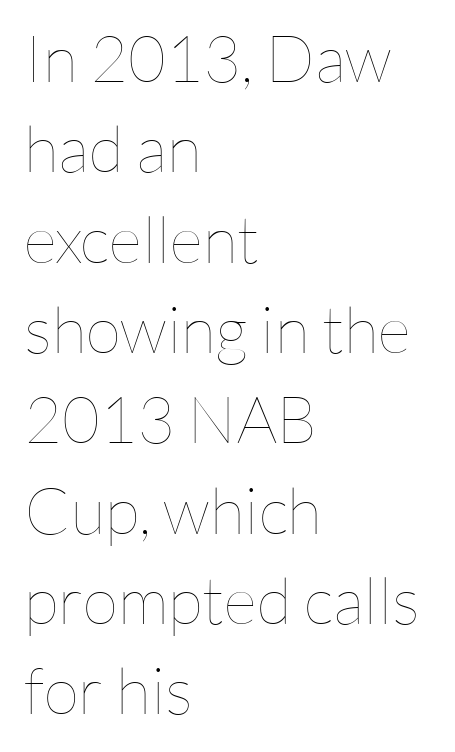
Q: Is the text bold? A: No.
Q: Is the text italic (slanted)? A: No, it is upright.
Q: Is the text underlined? A: No.
Q: How is the paragraph aligned? A: Left-aligned.
Q: Is the spacing between letters normal or unusually wide? A: Normal.
Q: Is the spacing between lines tight, normal or loose? A: Normal.
Q: Width (condensed, normal, or wide)? A: Normal.
Q: Stroke contrast? A: Low.
Q: x-height? A: Medium.
Q: Monospaced? A: No.
